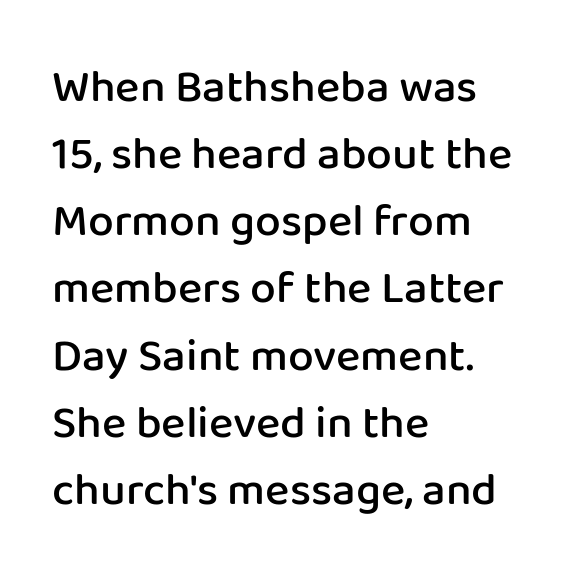
Q: Is the text bold? A: Semi-bold.
Q: Is the text italic (slanted)? A: No, it is upright.
Q: Is the typeface a serif or a sans-serif typeface? A: Sans-serif.
Q: Is the text underlined? A: No.
Q: How is the paragraph aligned? A: Left-aligned.
Q: Is the spacing between letters normal or unusually wide? A: Normal.
Q: Is the spacing between lines tight, normal or loose? A: Normal.
Q: Width (condensed, normal, or wide)? A: Normal.
Q: Stroke contrast? A: Low.
Q: x-height? A: Medium.
Q: Monospaced? A: No.
